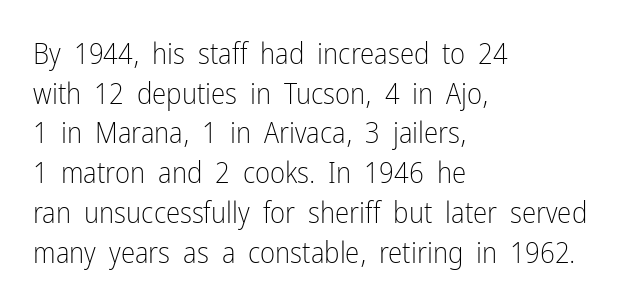
The image shows 29 px light, condensed sans-serif type, upright; set left-aligned, normal line spacing (1.37x), normal letter spacing, not underlined; low stroke contrast and a medium x-height.
